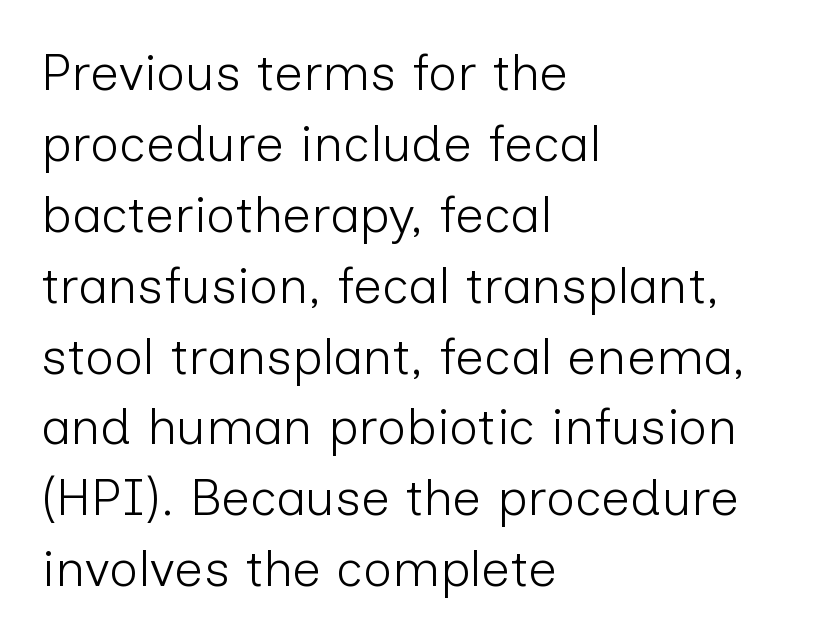
Weight: not bold — regular or lighter. This sample has the flowing, uneven cadence of proportional lettering. These lines sit exactly where default settings would place them. These lines are composed in type without serifs. There is no visible air inserted between adjacent glyphs.
